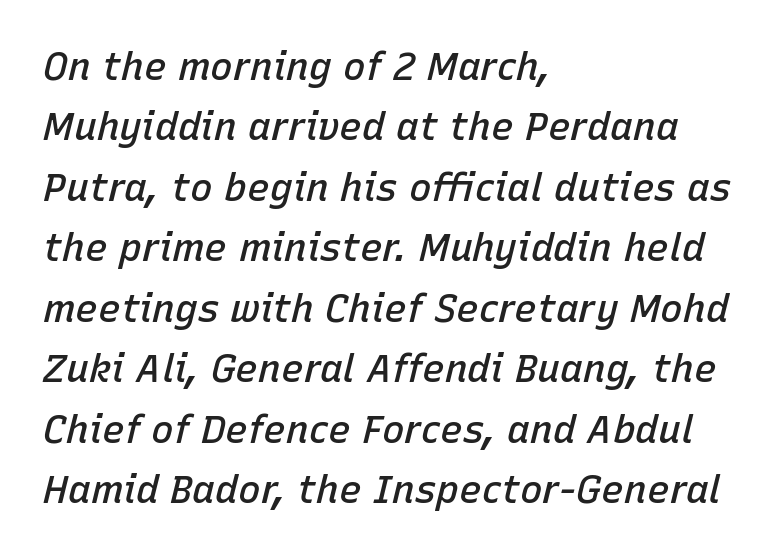
The image shows 38 px semibold type, italic (leaning right); set left-aligned, normal line spacing (1.59x), normal letter spacing, not underlined; low stroke contrast and a medium x-height.
